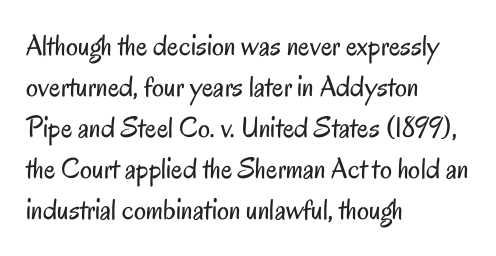
Q: Is the text bold? A: No.
Q: Is the text italic (slanted)? A: No, it is upright.
Q: Is the typeface a serif or a sans-serif typeface? A: Sans-serif.
Q: Is the text underlined? A: No.
Q: How is the paragraph aligned? A: Left-aligned.
Q: Is the spacing between letters normal or unusually wide? A: Normal.
Q: Is the spacing between lines tight, normal or loose? A: Normal.
Q: Width (condensed, normal, or wide)? A: Condensed.
Q: Stroke contrast? A: Low.
Q: x-height? A: Small.
Q: Monospaced? A: No.
